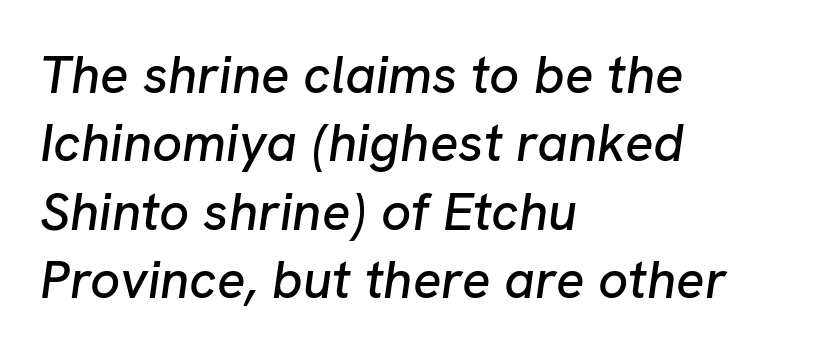
The image shows 53 px text type, italic (leaning right); set left-aligned, normal line spacing (1.29x), normal letter spacing, not underlined; low stroke contrast and a medium x-height.
